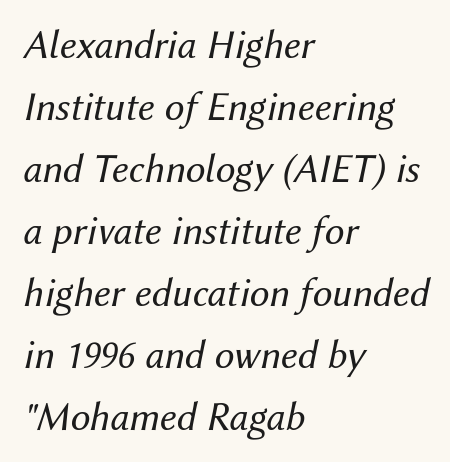
Q: Is the text bold? A: No.
Q: Is the text italic (slanted)? A: Yes, it leans right by about 12 degrees.
Q: Is the text underlined? A: No.
Q: How is the paragraph aligned? A: Left-aligned.
Q: Is the spacing between letters normal or unusually wide? A: Normal.
Q: Is the spacing between lines tight, normal or loose? A: Normal.
Q: Width (condensed, normal, or wide)? A: Normal.
Q: Stroke contrast? A: Medium.
Q: x-height? A: Medium.
Q: Monospaced? A: No.
